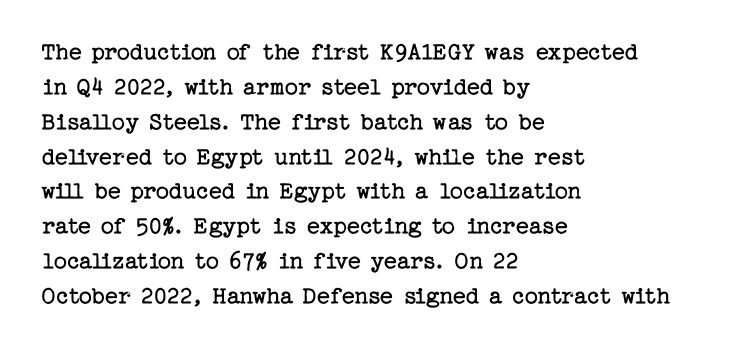
Q: Is the text bold? A: No.
Q: Is the text italic (slanted)? A: No, it is upright.
Q: Is the text underlined? A: No.
Q: How is the paragraph aligned? A: Left-aligned.
Q: Is the spacing between letters normal or unusually wide? A: Normal.
Q: Is the spacing between lines tight, normal or loose? A: Normal.
